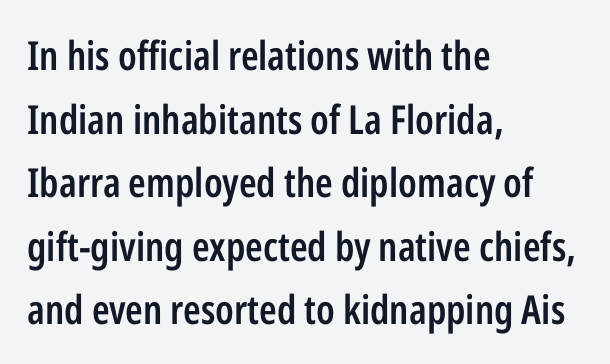
Q: Is the text bold? A: Semi-bold.
Q: Is the text italic (slanted)? A: No, it is upright.
Q: Is the typeface a serif or a sans-serif typeface? A: Sans-serif.
Q: Is the text underlined? A: No.
Q: How is the paragraph aligned? A: Left-aligned.
Q: Is the spacing between letters normal or unusually wide? A: Normal.
Q: Is the spacing between lines tight, normal or loose? A: Normal.
Q: Width (condensed, normal, or wide)? A: Condensed.
Q: Stroke contrast? A: Low.
Q: x-height? A: Medium.
Q: Monospaced? A: No.
